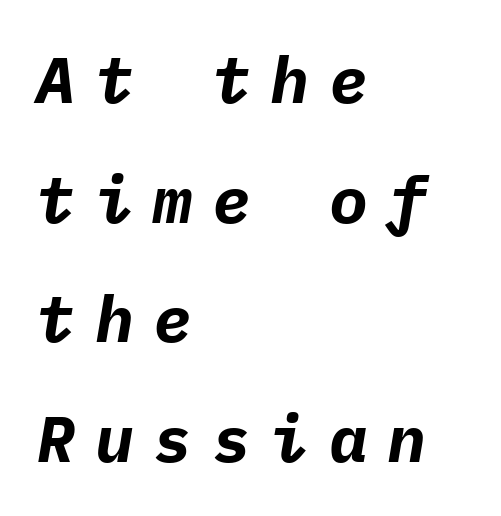
Q: Is the text bold? A: Yes.
Q: Is the text italic (slanted)? A: Yes, it leans right by about 9 degrees.
Q: Is the text underlined? A: No.
Q: How is the paragraph aligned? A: Left-aligned.
Q: Is the spacing between letters normal or unusually wide? A: Unusually wide.
Q: Width (condensed, normal, or wide)? A: Normal.
Q: Stroke contrast? A: Low.
Q: x-height? A: Medium.
Q: Monospaced? A: Yes.
